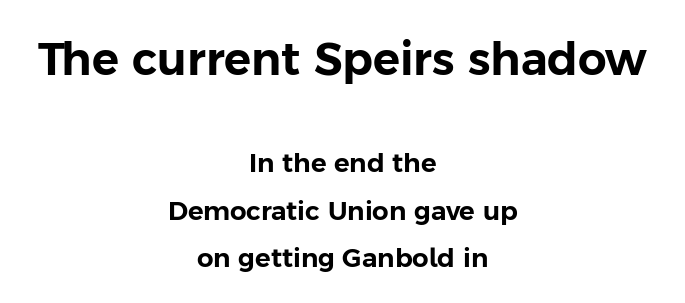
These lines are composed in type without serifs. Here the glyphs are tracked normally, forming tight word shapes. Alignment: centered. Looks like regular typesetting: each glyph gets only the width it needs.
